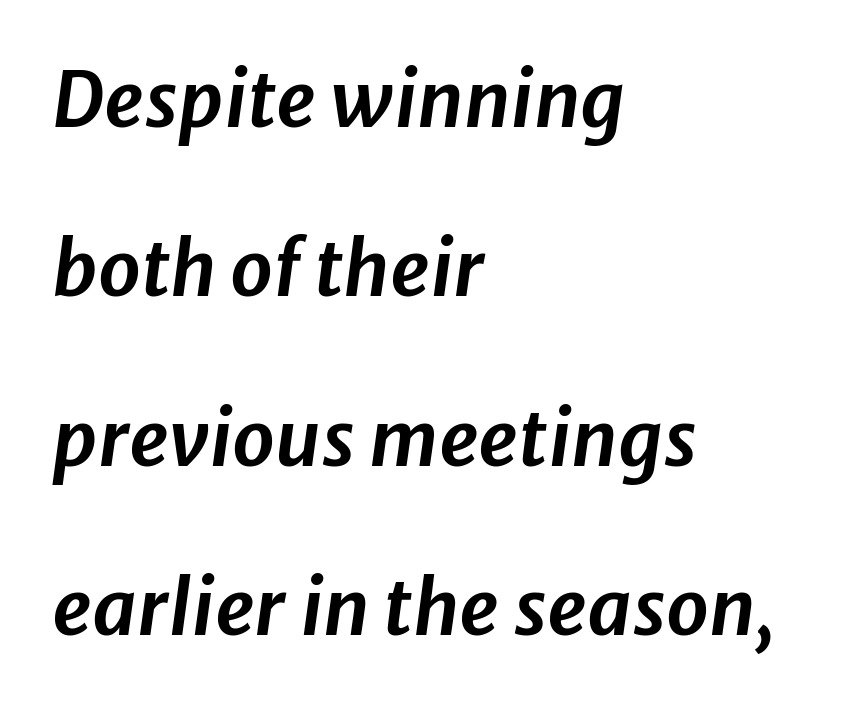
The compositor pushed each line to the left boundary. Is the letter spacing exaggerated? No — it looks like the ordinary default. A typesetter would mark this as italic. Looks like regular typesetting: each glyph gets only the width it needs. The space directly below the letters is spotless.
